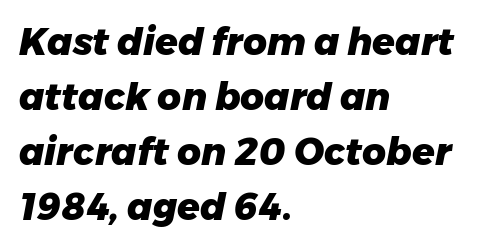
{"italic": "yes", "lean": "right", "slant_degrees": 11, "bold": "yes", "weight": "heavy", "width": "normal", "stroke_contrast": "low", "x_height": "medium", "monospaced": "no", "underline": "no", "align": "left", "line_spacing": "normal", "line_spacing_ratio": 1.49, "letter_spacing": "normal", "letter_spacing_em": 0.0, "glyph_px": 37}
